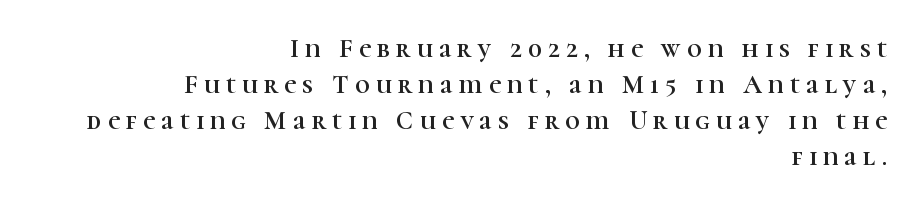
Q: Is the text italic (slanted)? A: No, it is upright.
Q: Is the text underlined? A: No.
Q: How is the paragraph aligned? A: Right-aligned.
Q: Is the spacing between letters normal or unusually wide? A: Unusually wide.
Q: Is the spacing between lines tight, normal or loose? A: Normal.
